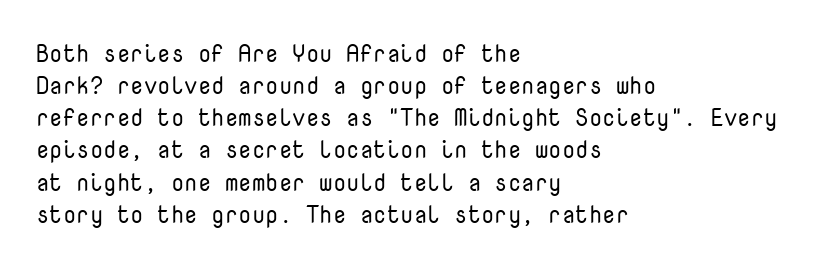
{"italic": "no", "bold": "no", "underline": "no", "align": "left", "line_spacing": "normal", "line_spacing_ratio": 1.34, "letter_spacing": "normal", "letter_spacing_em": 0.0, "glyph_px": 24}
